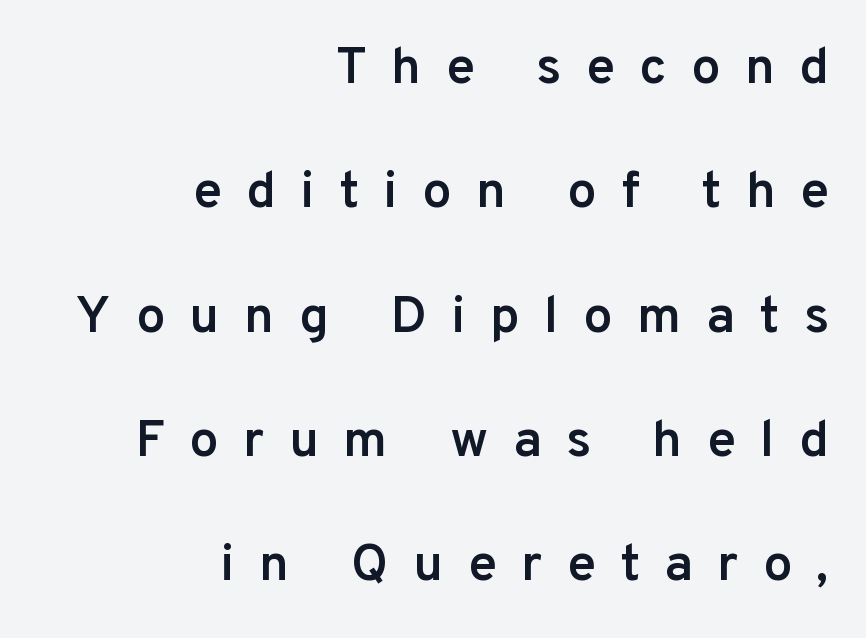
Heft: intermediate — a semibold. Proportional: the letters do not fall into vertical columns. If you drew a line through each stem, it would be perfectly vertical. Alignment: flush right.
